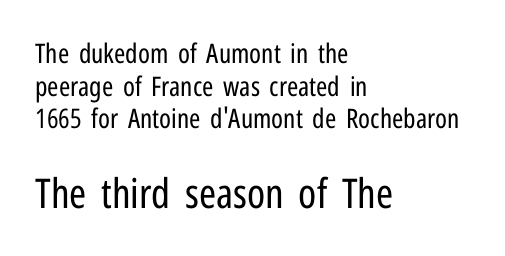
Q: Is the text bold? A: No.
Q: Is the text italic (slanted)? A: No, it is upright.
Q: Is the typeface a serif or a sans-serif typeface? A: Sans-serif.
Q: Is the text underlined? A: No.
Q: How is the paragraph aligned? A: Left-aligned.
Q: Is the spacing between letters normal or unusually wide? A: Normal.
Q: Which block of text is set in a larger size, the first (top) or the second (bottom)? A: The second (bottom) one.
Q: Width (condensed, normal, or wide)? A: Condensed.
Q: Stroke contrast? A: Low.
Q: x-height? A: Medium.
Q: Monospaced? A: No.
